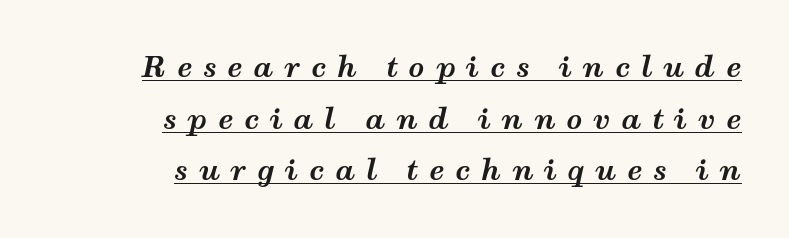
{"italic": "yes", "lean": "right", "slant_degrees": 12, "bold": "yes", "weight": "bold", "width": "wide", "stroke_contrast": "medium", "x_height": "medium", "monospaced": "no", "underline": "yes", "align": "right", "line_spacing_ratio": 1.84, "letter_spacing": "wide", "letter_spacing_em": 0.38, "glyph_px": 28}
